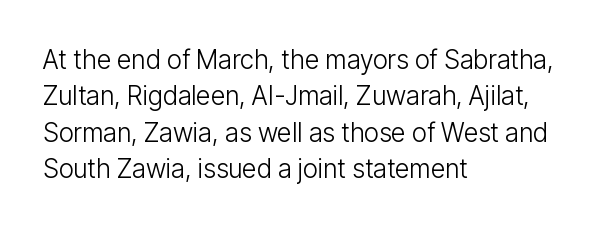
The image shows 26 px text type, upright; set left-aligned, normal line spacing (1.4x), normal letter spacing, not underlined.
